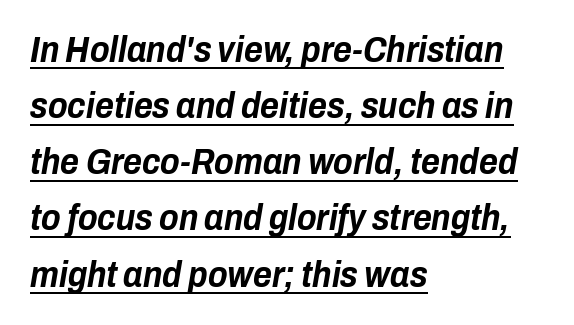
{"italic": "yes", "lean": "right", "slant_degrees": 10, "bold": "yes", "weight": "bold", "width": "condensed", "stroke_contrast": "low", "x_height": "medium", "monospaced": "no", "underline": "yes", "align": "left", "line_spacing": "normal", "line_spacing_ratio": 1.56, "letter_spacing": "normal", "letter_spacing_em": 0.0, "glyph_px": 36}
